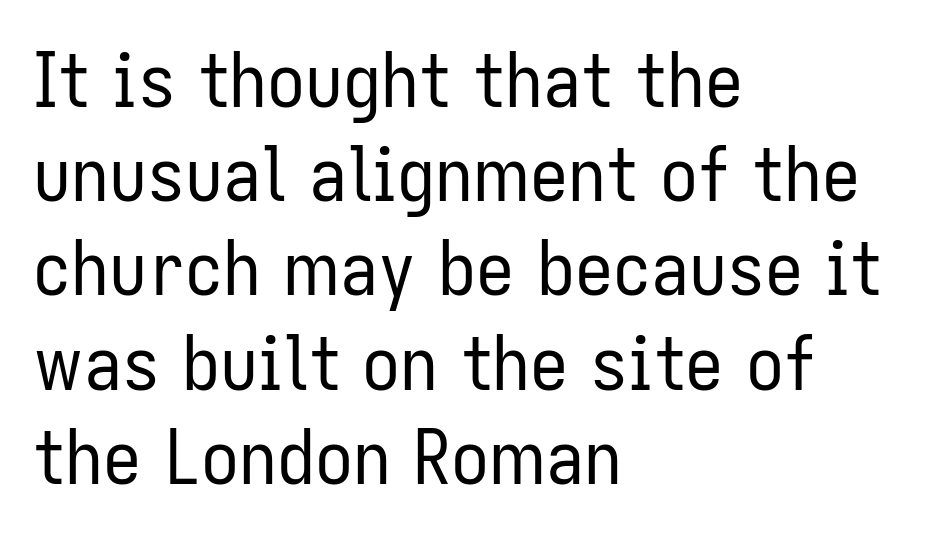
The image shows 76 px regular-weight, condensed sans-serif type, upright; set left-aligned, line spacing 1.24x, normal letter spacing, not underlined; low stroke contrast and a medium x-height.
